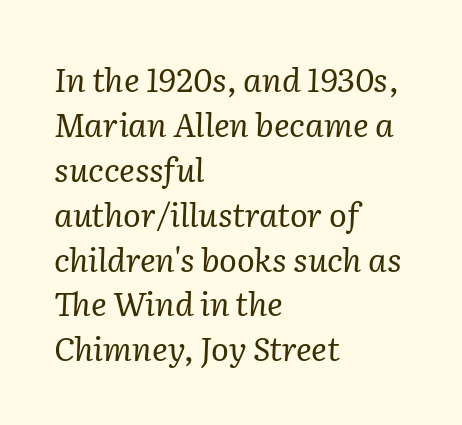
The image shows 33 px regular-weight serif type, italic (leaning right); set left-aligned, normal line spacing (1.36x), normal letter spacing, not underlined; low stroke contrast and a medium x-height.
